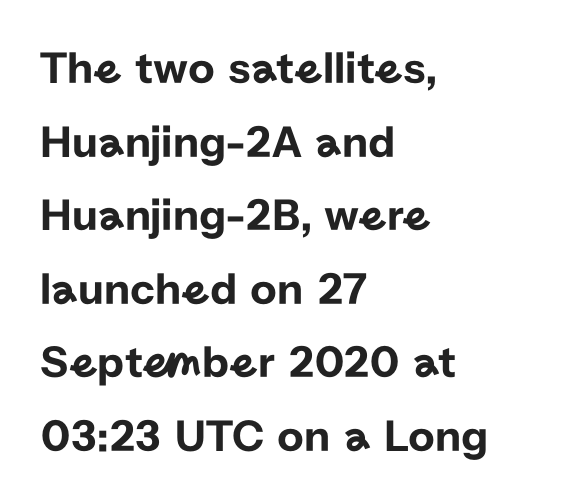
Regarding serifs, this sample does without them. Evenly set lines give the paragraph a standard silhouette. The foot of each line stays bare and open. These lines keep a tight, regular rhythm from letter to letter.
